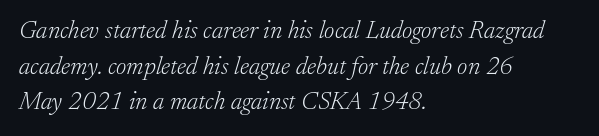
Honestly, the row spacing looks completely unremarkable. No letter is thick-stroked: the sample isn't bold. Letters rest on an invisible, unmarked baseline. It's the slanting kind of type. Horizontal alignment here is leftward, the default for most running prose.
